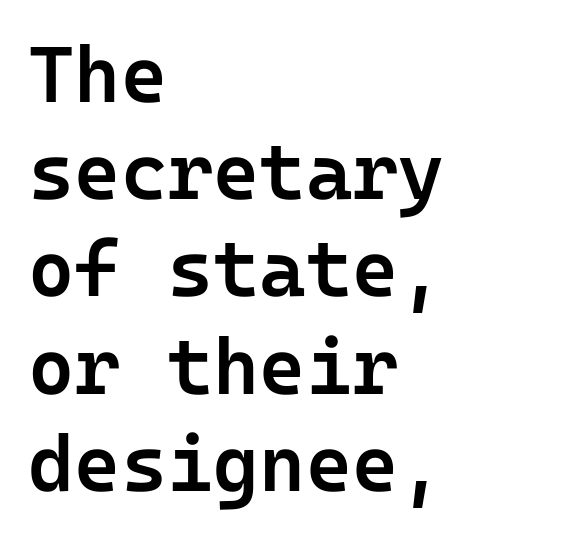
{"serif": "no", "italic": "no", "bold": "semi", "weight": "semibold", "width": "normal", "stroke_contrast": "low", "x_height": "medium", "underline": "no", "align": "left", "line_spacing_ratio": 1.23, "letter_spacing": "normal", "letter_spacing_em": 0.0, "glyph_px": 79}
